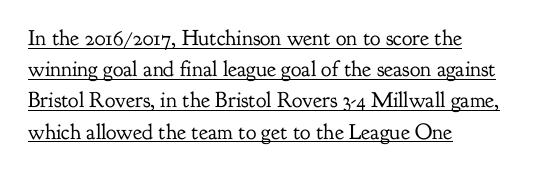
{"italic": "no", "bold": "no", "underline": "yes", "align": "left", "line_spacing": "normal", "line_spacing_ratio": 1.42, "letter_spacing": "normal", "letter_spacing_em": 0.0, "glyph_px": 22}
